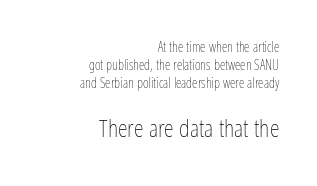
{"italic": "no", "bold": "no", "underline": "no", "align": "right", "line_spacing": "normal", "line_spacing_ratio": 1.29, "letter_spacing": "normal", "letter_spacing_em": 0.0, "larger_block": "second", "size_ratio": 1.79, "glyph_px": 25}
